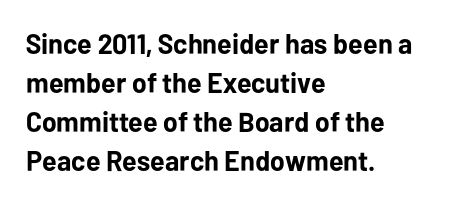
The image shows 28 px bold sans-serif type, upright; set left-aligned, normal line spacing (1.39x), normal letter spacing, not underlined; low stroke contrast and a medium x-height.
